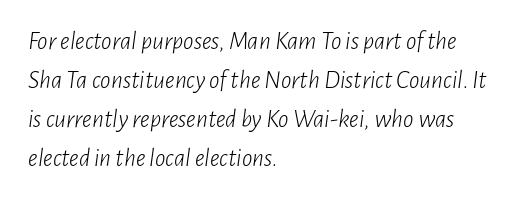
The image shows 26 px text type, italic (leaning right); set left-aligned, normal line spacing (1.5x), normal letter spacing, not underlined.
